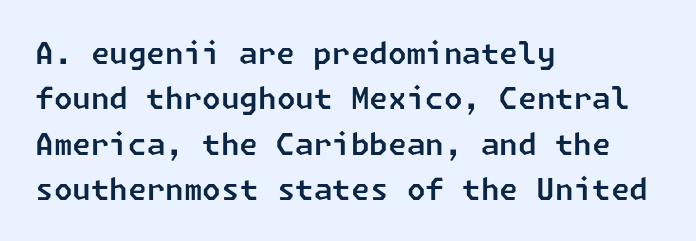
{"serif": "no", "width": "normal", "stroke_contrast": "low", "x_height": "medium", "underline": "no", "align": "left", "line_spacing": "normal", "line_spacing_ratio": 1.51, "letter_spacing": "normal", "letter_spacing_em": 0.0, "glyph_px": 30}
